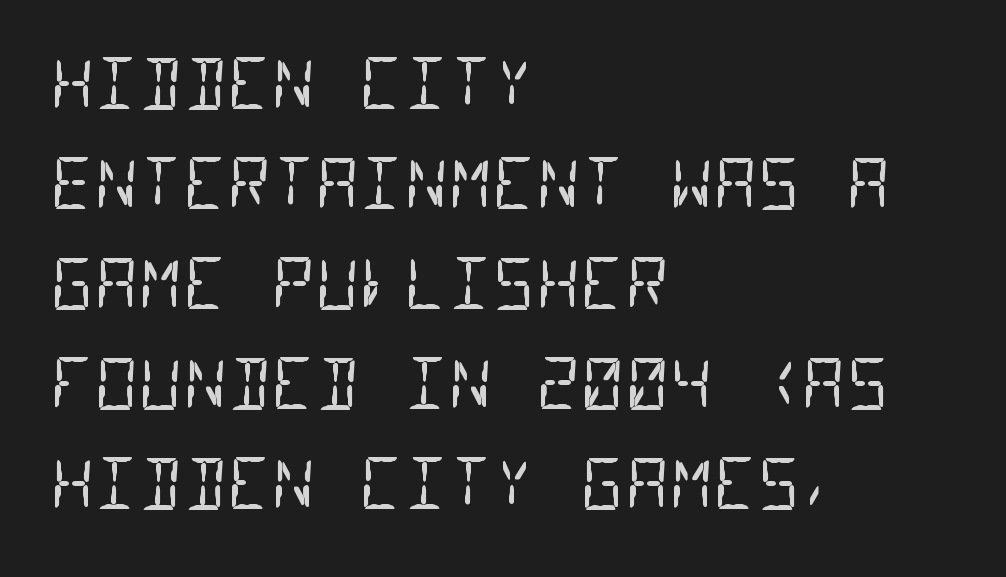
{"serif": "no", "bold": "no", "weight": "regular", "width": "condensed", "stroke_contrast": "low", "x_height": "large", "monospaced": "yes", "underline": "no", "align": "left", "line_spacing": "normal", "line_spacing_ratio": 1.47, "letter_spacing": "normal", "letter_spacing_em": 0.0, "glyph_px": 68}
